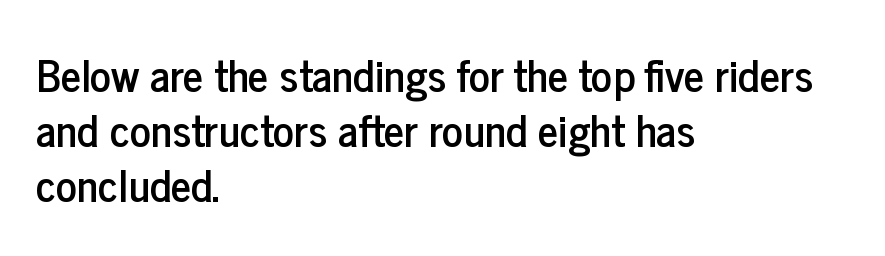
Upright lettering throughout. The gaps between neighbouring characters are ordinary and unremarkable. Glance below the letters and you will spot only blank space. Horizontal alignment here is leftward, the default for most running prose.
